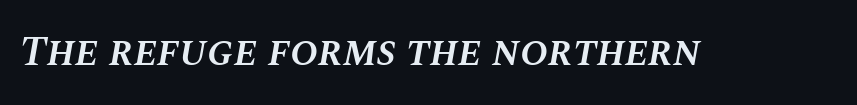
The image shows 42 px semibold type, italic (leaning right); set normal letter spacing, not underlined; medium stroke contrast and a large x-height.
